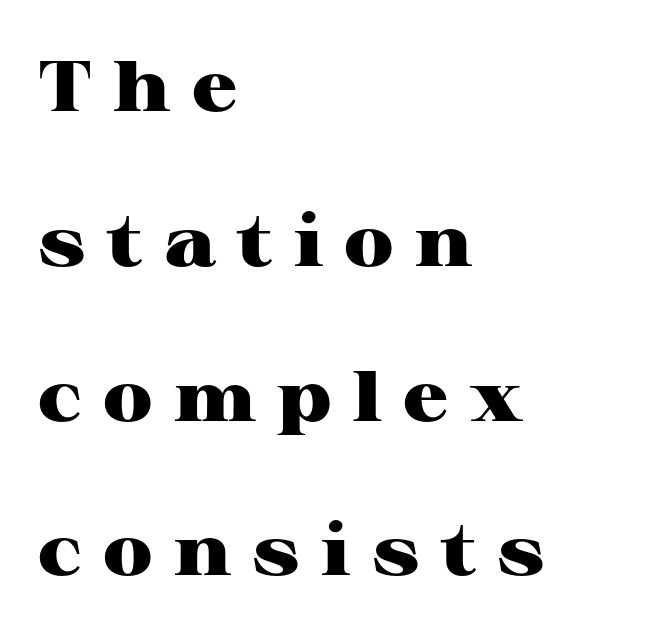
Q: Is the text bold? A: Yes.
Q: Is the text italic (slanted)? A: No, it is upright.
Q: Is the typeface a serif or a sans-serif typeface? A: Serif.
Q: Is the text underlined? A: No.
Q: How is the paragraph aligned? A: Left-aligned.
Q: Is the spacing between letters normal or unusually wide? A: Unusually wide.
Q: Is the spacing between lines tight, normal or loose? A: Loose.
Q: Width (condensed, normal, or wide)? A: Wide.
Q: Stroke contrast? A: High.
Q: x-height? A: Medium.
Q: Monospaced? A: No.
